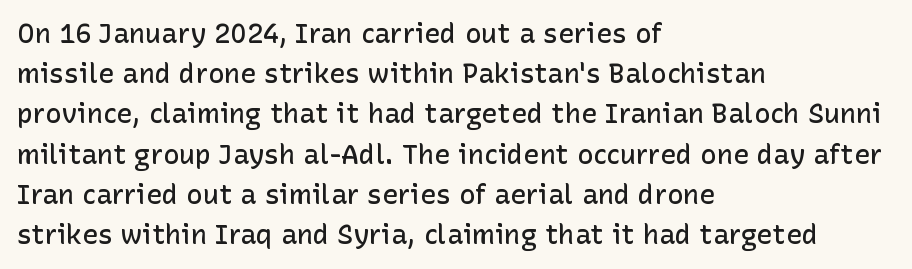
{"italic": "no", "bold": "semi", "underline": "no", "align": "left", "line_spacing": "normal", "line_spacing_ratio": 1.49, "letter_spacing": "normal", "letter_spacing_em": 0.0, "glyph_px": 27}
